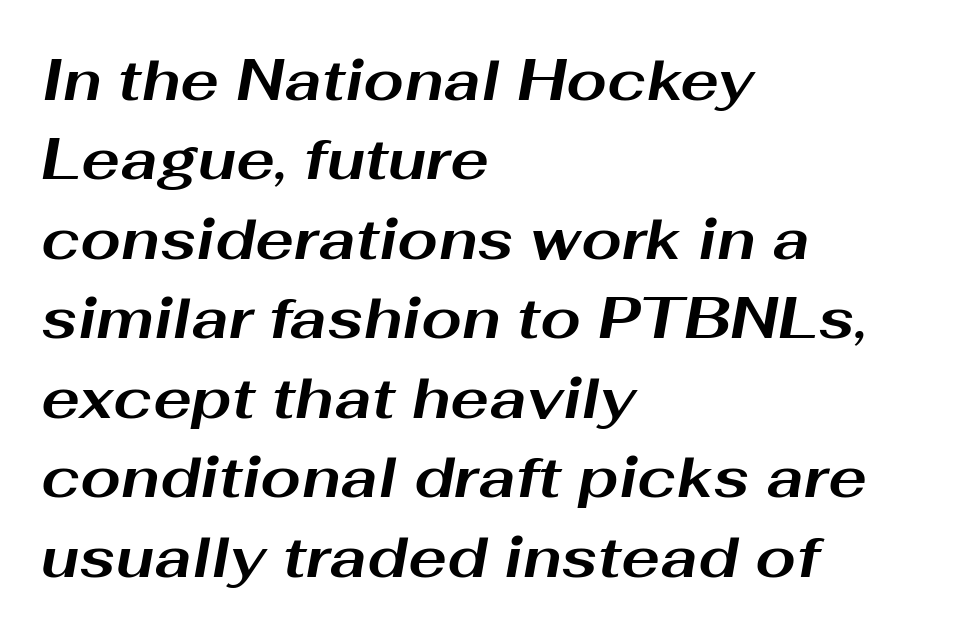
Each letter keeps its own natural width here, so spacing adapts to shape. Horizontal bands of white between lines are of average thickness. In terms of weight, the rendering is a true, heavy bold. The passage shown has conventional tracking throughout. The strip under each line holds only bare page.
